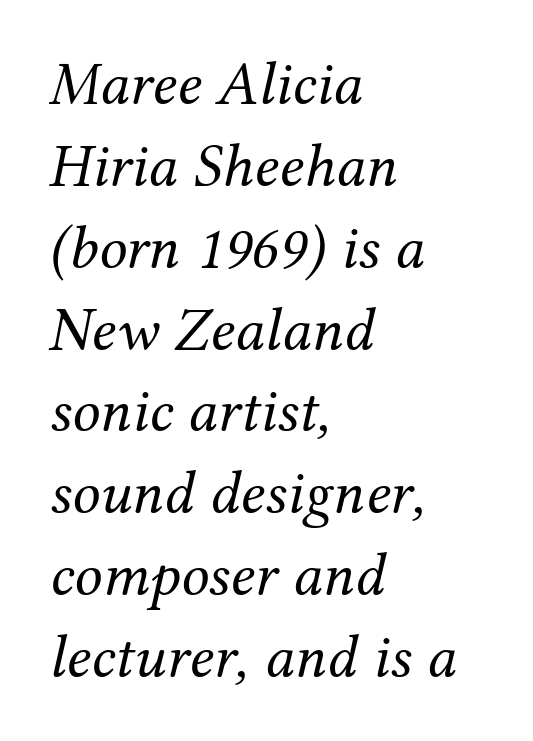
Q: Is the text bold? A: No.
Q: Is the text italic (slanted)? A: Yes, it leans right by about 12 degrees.
Q: Is the typeface a serif or a sans-serif typeface? A: Serif.
Q: Is the text underlined? A: No.
Q: How is the paragraph aligned? A: Left-aligned.
Q: Is the spacing between letters normal or unusually wide? A: Normal.
Q: Is the spacing between lines tight, normal or loose? A: Normal.
Q: Width (condensed, normal, or wide)? A: Normal.
Q: Stroke contrast? A: Medium.
Q: x-height? A: Medium.
Q: Monospaced? A: No.
